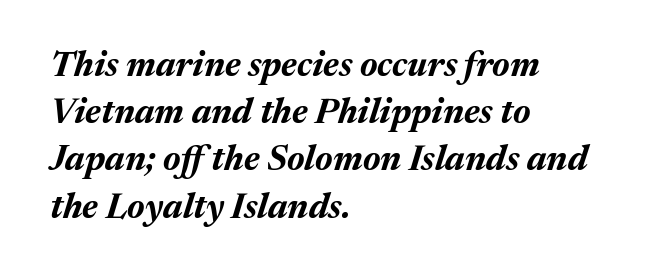
Is this a fixed-width face? No — the glyphs have proportional, varying widths. Letter spacing: default. The words here are not underlined. Yep, that's italic — everything's leaning. Strokes here are thick enough to call this a true bold. All the whitespace from short lines collects on the right.
